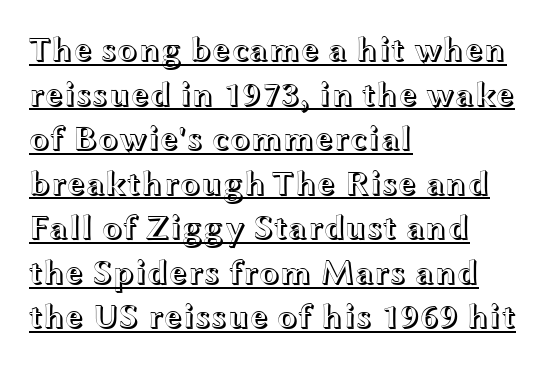
Beneath each row of characters lies a ruled line. The compositor pushed each line to the left boundary. The face used here is proportionally spaced, like ordinary book or web type. A normal amount of white space separates one row of letters from the next. Tall strokes in this sample are plumb rather than angled. The face used here is rendered with its standard letterfit.
